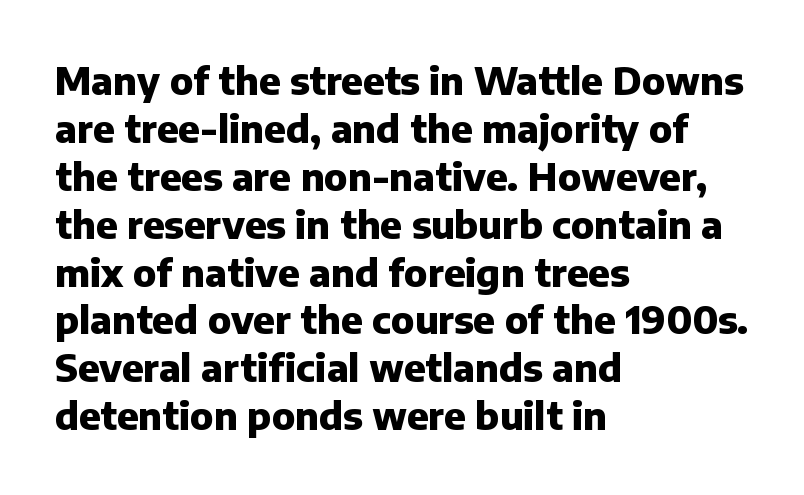
{"serif": "no", "italic": "no", "bold": "yes", "weight": "heavy", "width": "normal", "stroke_contrast": "low", "x_height": "medium", "monospaced": "no", "underline": "no", "align": "left", "line_spacing": "normal", "line_spacing_ratio": 1.26, "letter_spacing": "normal", "letter_spacing_em": 0.0, "glyph_px": 38}
